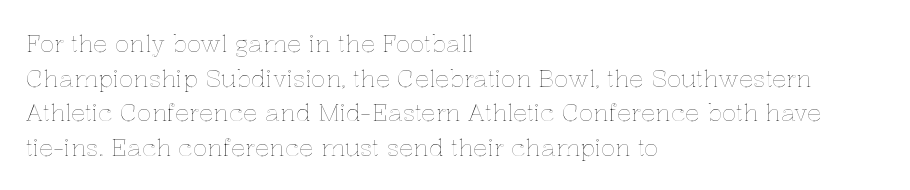
Q: Is the text italic (slanted)? A: No, it is upright.
Q: Is the text underlined? A: No.
Q: How is the paragraph aligned? A: Left-aligned.
Q: Is the spacing between letters normal or unusually wide? A: Normal.
Q: Is the spacing between lines tight, normal or loose? A: Normal.
